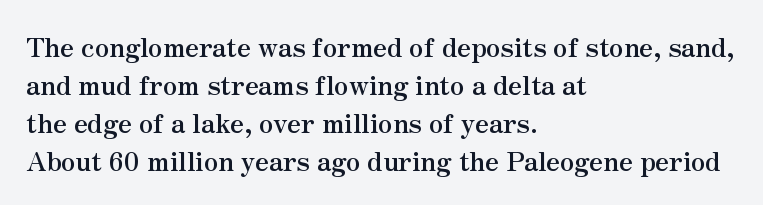
Q: Is the text bold? A: Yes.
Q: Is the text italic (slanted)? A: No, it is upright.
Q: Is the text underlined? A: No.
Q: How is the paragraph aligned? A: Left-aligned.
Q: Is the spacing between letters normal or unusually wide? A: Normal.
Q: Is the spacing between lines tight, normal or loose? A: Normal.
